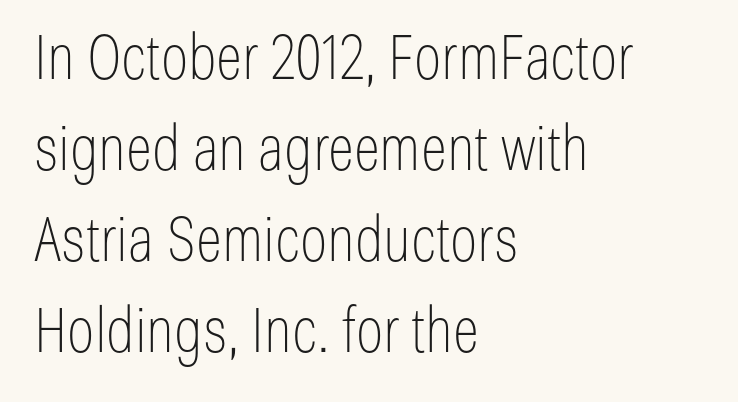
Q: Is the text bold? A: No.
Q: Is the text italic (slanted)? A: No, it is upright.
Q: Is the typeface a serif or a sans-serif typeface? A: Sans-serif.
Q: Is the text underlined? A: No.
Q: How is the paragraph aligned? A: Left-aligned.
Q: Is the spacing between letters normal or unusually wide? A: Normal.
Q: Is the spacing between lines tight, normal or loose? A: Normal.
Q: Width (condensed, normal, or wide)? A: Condensed.
Q: Stroke contrast? A: Low.
Q: x-height? A: Medium.
Q: Monospaced? A: No.
